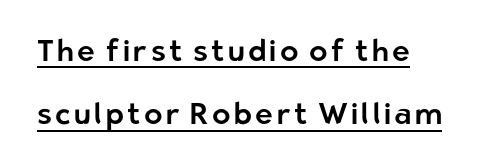
The image shows 30 px sans-serif type, upright; set left-aligned, loose line spacing (2.11x), underlined; low stroke contrast and a medium x-height.
